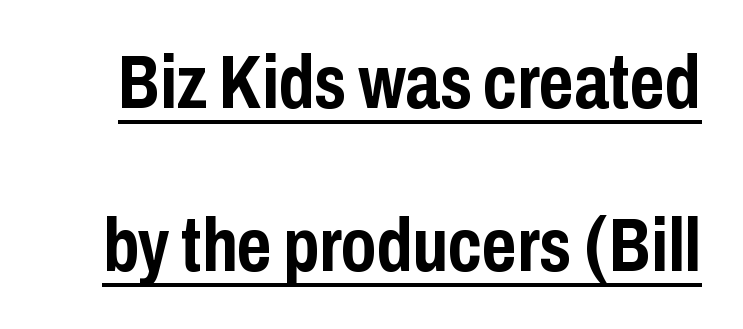
Q: Is the text bold? A: Yes.
Q: Is the text italic (slanted)? A: No, it is upright.
Q: Is the typeface a serif or a sans-serif typeface? A: Sans-serif.
Q: Is the text underlined? A: Yes.
Q: Is the spacing between letters normal or unusually wide? A: Normal.
Q: Is the spacing between lines tight, normal or loose? A: Loose.
Q: Width (condensed, normal, or wide)? A: Condensed.
Q: Stroke contrast? A: Low.
Q: x-height? A: Medium.
Q: Monospaced? A: No.
